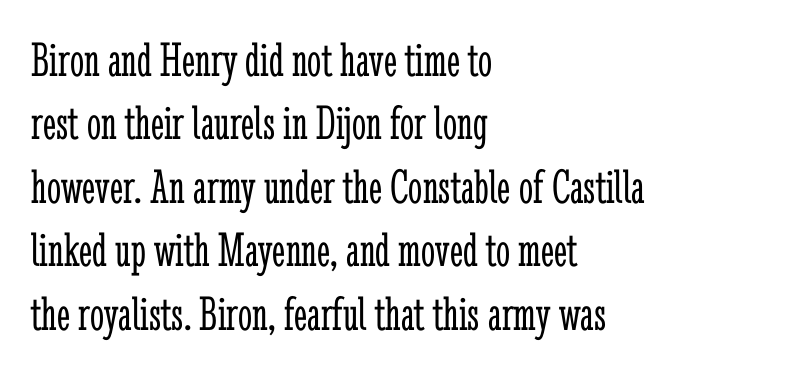
The letters sit at their default tracking, neither squeezed nor spread. Tall strokes in this sample are plumb rather than angled. Each new line begins a customary step beneath the previous one. Serif or sans? Serif — the stroke terminals have little feet.
